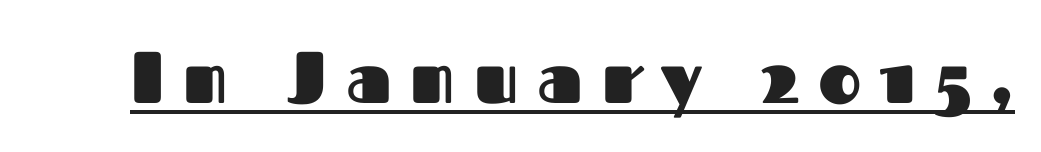
Someone cranked the tracking dial way up on this one. Bold? Absolutely — the strokes are thick and heavy. The font family rendered here belongs to the sans-serif group. Is this a fixed-width face? No — the glyphs have proportional, varying widths. Glance below the letters and you will spot a drawn line. A typesetter would mark this as roman, not italic.
